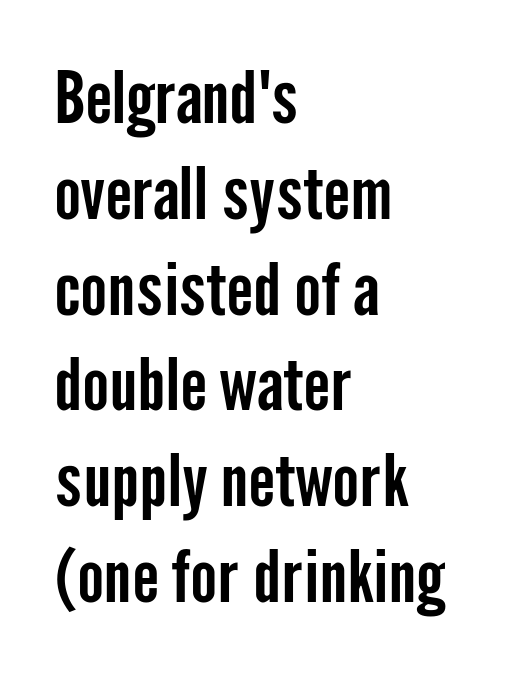
In terms of leading, this rendering sits right in the middle. You can tell it's not italic because the verticals are truly vertical. Looks like regular typesetting: each glyph gets only the width it needs. No extra tracking has been applied to these lines. These lines stack with their left ends in a neat column. Nobody drew a line under any word here.
